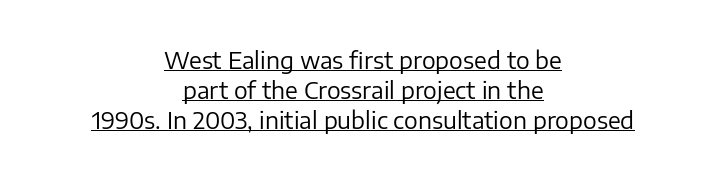
Q: Is the text bold? A: No.
Q: Is the text italic (slanted)? A: No, it is upright.
Q: Is the text underlined? A: Yes.
Q: How is the paragraph aligned? A: Centered.
Q: Is the spacing between letters normal or unusually wide? A: Normal.
Q: Is the spacing between lines tight, normal or loose? A: Normal.
